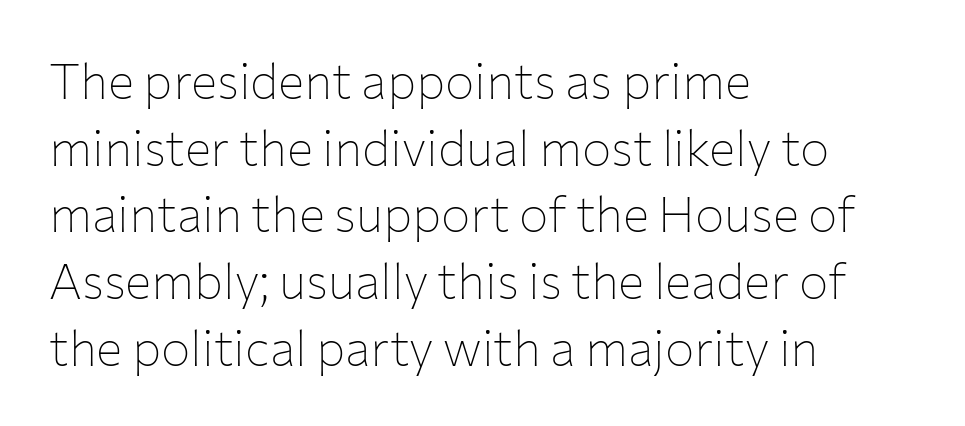
{"serif": "no", "italic": "no", "bold": "no", "weight": "thin", "width": "normal", "stroke_contrast": "low", "x_height": "medium", "monospaced": "no", "underline": "no", "align": "left", "line_spacing": "normal", "line_spacing_ratio": 1.36, "letter_spacing": "normal", "letter_spacing_em": 0.0, "glyph_px": 49}
